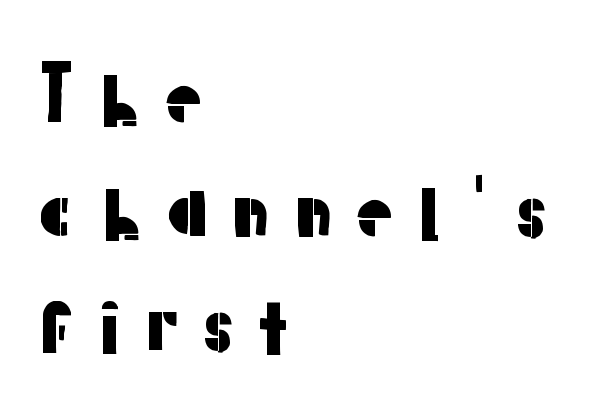
The image shows 74 px sans-serif type, upright; set left-aligned, normal line spacing (1.54x), unusually wide letter spacing (+0.24 em), not underlined; low stroke contrast and a medium x-height.
